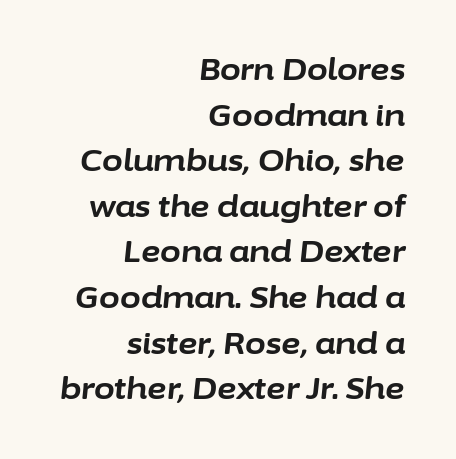
{"italic": "yes", "lean": "right", "slant_degrees": 6, "bold": "yes", "weight": "bold", "width": "normal", "stroke_contrast": "low", "x_height": "medium", "monospaced": "no", "underline": "no", "align": "right", "line_spacing": "normal", "line_spacing_ratio": 1.52, "letter_spacing": "normal", "letter_spacing_em": 0.0, "glyph_px": 30}
